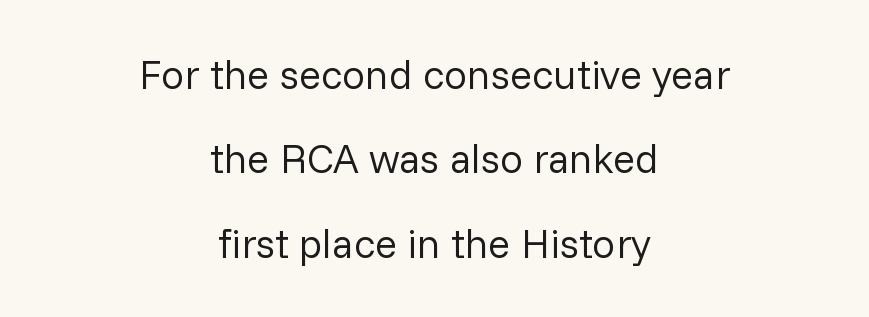
Descenders are the only things crossing below the line. The face used here is proportionally spaced, like ordinary book or web type. Ink coverage per letter is moderate at most. Every row of glyphs is offset so its center matches the block's center. The specimen reads as upright at a glance. How would I describe the line gaps? Wide and relaxed.
